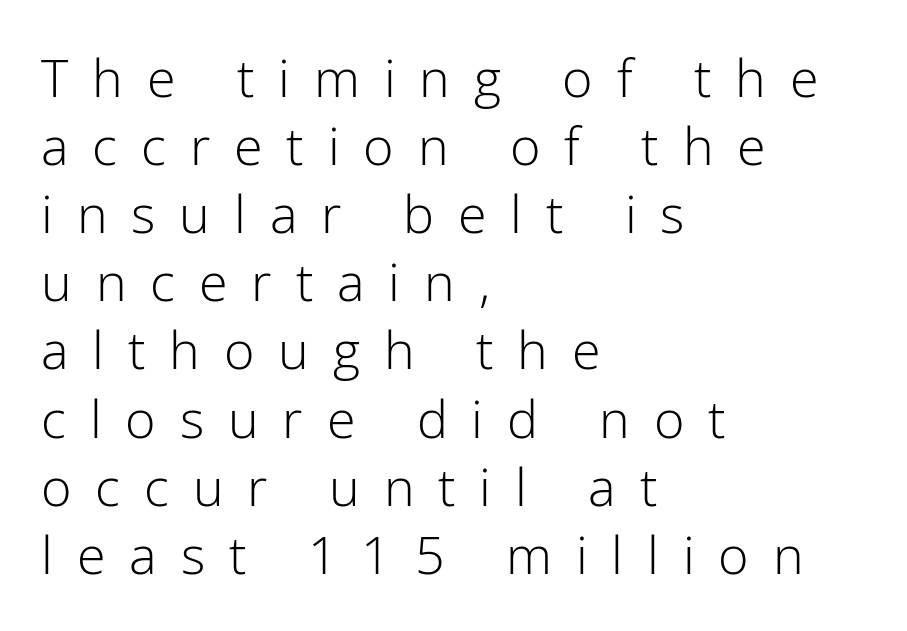
{"serif": "no", "italic": "no", "bold": "no", "weight": "light", "width": "normal", "stroke_contrast": "low", "x_height": "medium", "monospaced": "no", "underline": "no", "align": "left", "line_spacing": "normal", "line_spacing_ratio": 1.31, "letter_spacing": "wide", "letter_spacing_em": 0.46, "glyph_px": 52}
